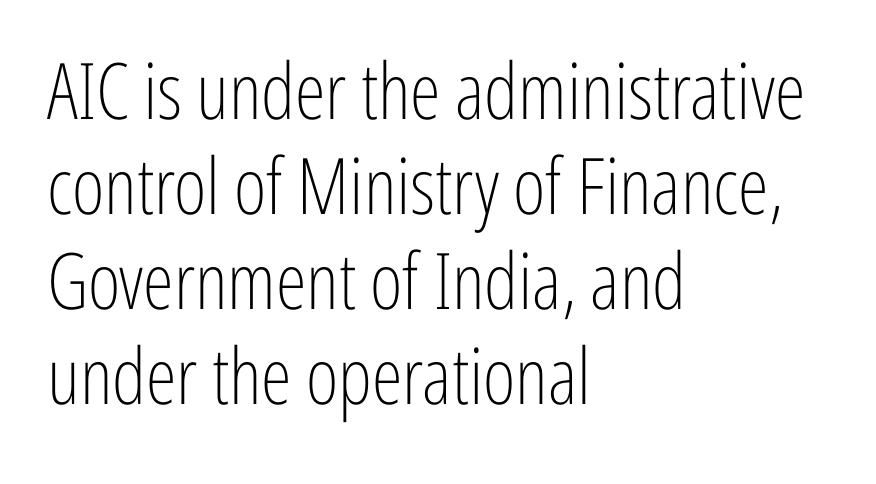
Q: Is the text bold? A: No.
Q: Is the text italic (slanted)? A: No, it is upright.
Q: Is the typeface a serif or a sans-serif typeface? A: Sans-serif.
Q: Is the text underlined? A: No.
Q: How is the paragraph aligned? A: Left-aligned.
Q: Is the spacing between letters normal or unusually wide? A: Normal.
Q: Width (condensed, normal, or wide)? A: Condensed.
Q: Stroke contrast? A: Low.
Q: x-height? A: Medium.
Q: Monospaced? A: No.
